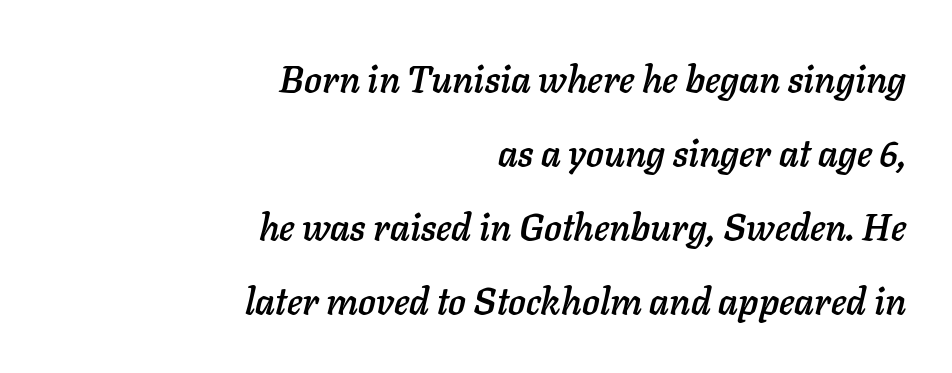
Q: Is the text italic (slanted)? A: Yes, it leans right by about 11 degrees.
Q: Is the text underlined? A: No.
Q: How is the paragraph aligned? A: Right-aligned.
Q: Is the spacing between letters normal or unusually wide? A: Normal.
Q: Is the spacing between lines tight, normal or loose? A: Loose.
Q: Width (condensed, normal, or wide)? A: Normal.
Q: Stroke contrast? A: Low.
Q: x-height? A: Medium.
Q: Monospaced? A: No.
